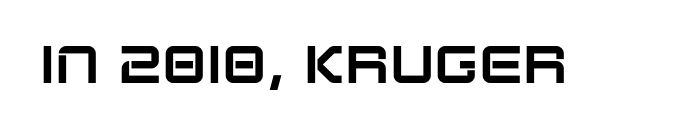
Q: Is the text italic (slanted)? A: No, it is upright.
Q: Is the typeface a serif or a sans-serif typeface? A: Sans-serif.
Q: Is the text underlined? A: No.
Q: Is the spacing between letters normal or unusually wide? A: Normal.
Q: Width (condensed, normal, or wide)? A: Normal.
Q: Stroke contrast? A: Low.
Q: x-height? A: Large.
Q: Monospaced? A: No.
